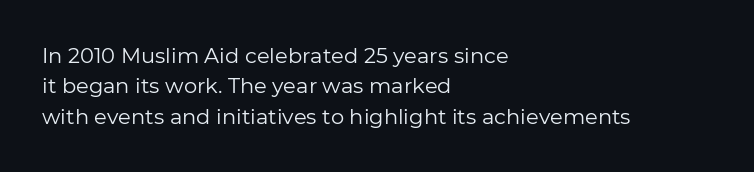
The image shows 21 px text type, upright; set left-aligned, normal line spacing (1.45x), normal letter spacing, not underlined.
